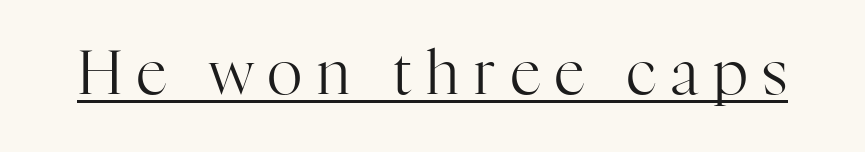
Beneath each row of characters lies a ruled line. This is the regular roman posture of the typeface. The font sits on the lighter half of the weight spectrum, regular included. Here the designer chose a conventional face with non-uniform glyph widths.
